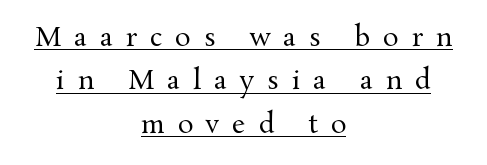
The image shows 26 px text type, upright; set centered, normal line spacing (1.67x), unusually wide letter spacing (+0.5 em), underlined.
